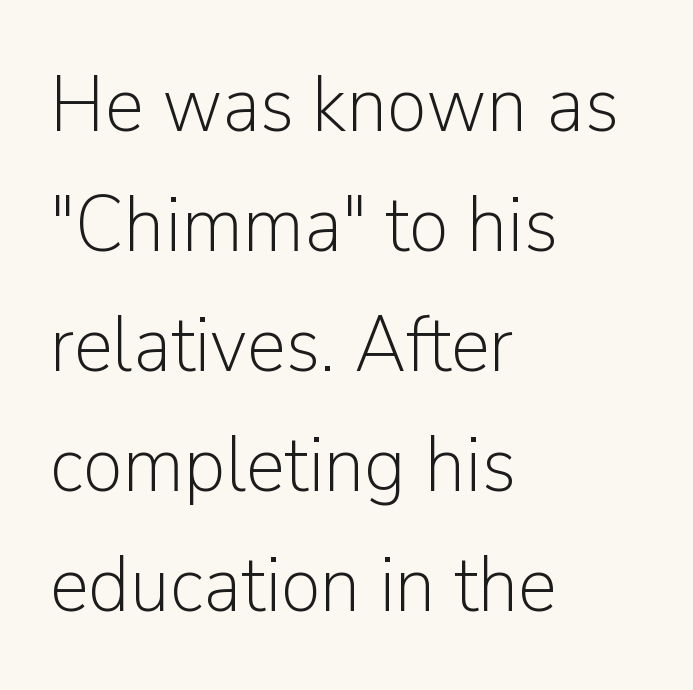
The image shows 80 px light sans-serif type, upright; set left-aligned, normal line spacing (1.5x), normal letter spacing, not underlined; low stroke contrast and a medium x-height.
